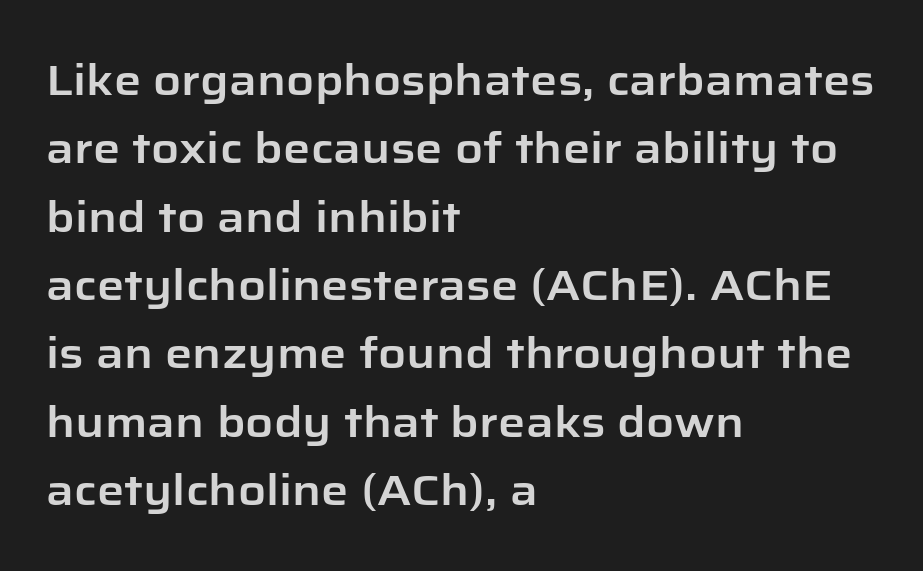
A clean baseline with only descenders dipping below it. Are there feet on the stems? There aren't — it's a sans. If you drew a ruler down the left edge, every line would touch it. Character widths vary here, with narrow letters taking less room than wide ones. Line spacing here is normal.
